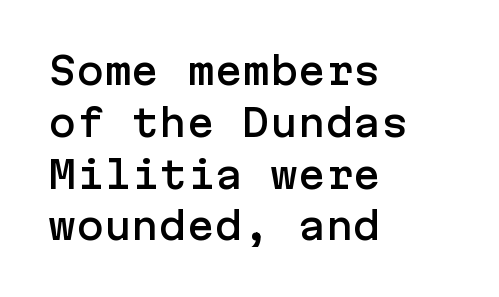
The image shows 37 px sans-serif type, upright; set left-aligned, normal line spacing (1.4x), normal letter spacing, not underlined; low stroke contrast and a medium x-height.
